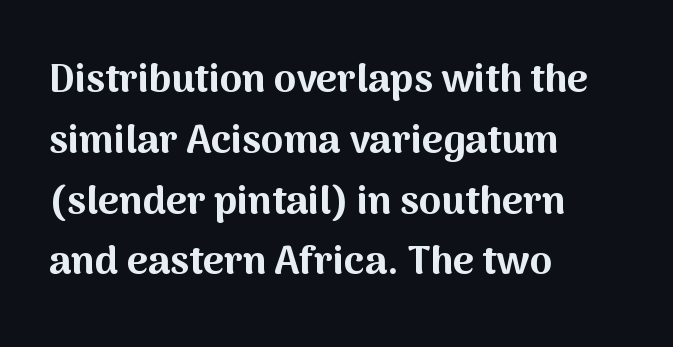
{"serif": "no", "italic": "no", "bold": "yes", "weight": "bold", "width": "normal", "stroke_contrast": "medium", "x_height": "medium", "monospaced": "no", "underline": "no", "align": "left", "line_spacing": "normal", "line_spacing_ratio": 1.52, "letter_spacing": "normal", "letter_spacing_em": 0.0, "glyph_px": 40}
